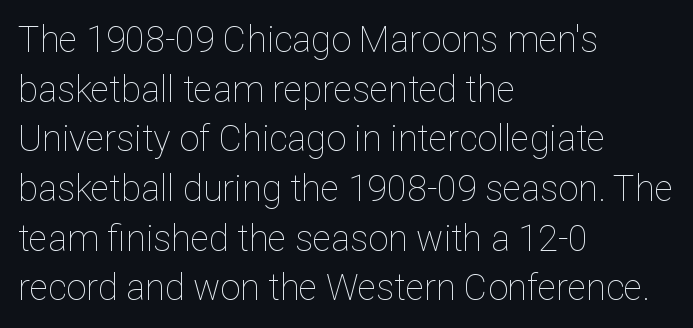
The image shows 36 px thin type, upright; set left-aligned, normal line spacing (1.38x), normal letter spacing, not underlined; low stroke contrast and a medium x-height.
